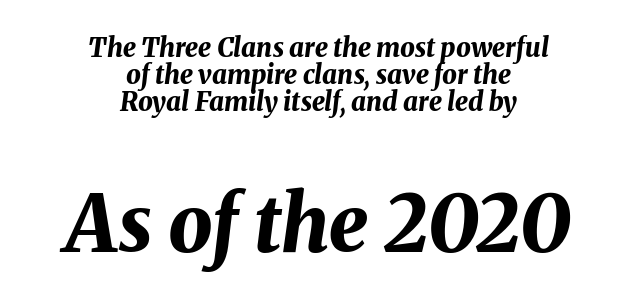
The space directly below the letters is spotless. Here the designer chose a conventional face with non-uniform glyph widths. Alignment: centered. If you squint, the bottom block still reads clearly — it's the larger of the two. When letters slant like this, we call the style italic.
